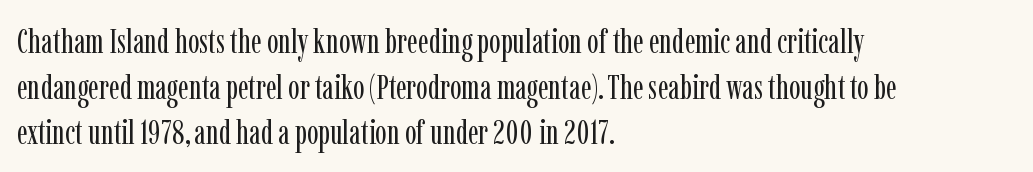
Italic: no, the glyphs are upright roman. In terms of letterspacing, this is plain default setting. Nobody drew a line under any word here. Regarding leading, the lines here are spaced in the standard way. Compared with a centered layout, this one pins lines to the left instead. These lines are rendered in a variable-pitch font.
